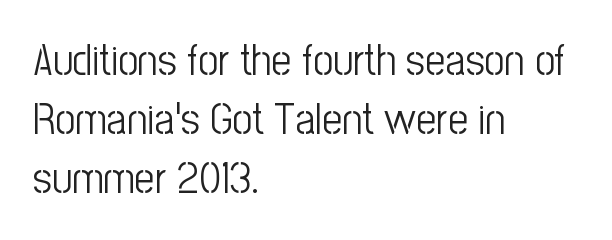
The image shows 44 px light, condensed sans-serif type, upright; set left-aligned, normal line spacing (1.34x), normal letter spacing, not underlined; low stroke contrast and a medium x-height.
